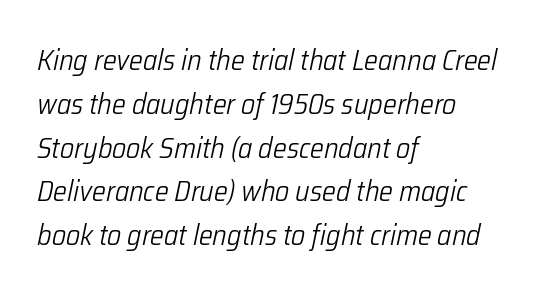
This sample is left-justified, so line endings fall wherever the words run out. Stroke mass is kept to a normal reading level or below. Short note: letters normally spaced. Horizontal bands of white between lines are of average thickness.
